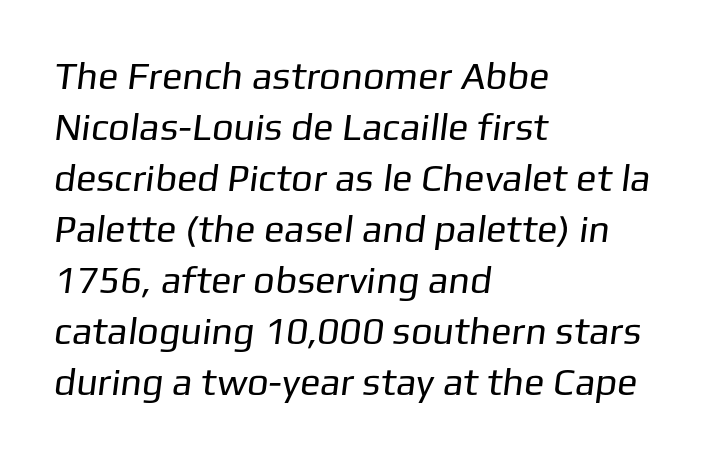
The image shows 38 px regular-weight sans-serif type; set left-aligned, normal line spacing (1.34x), normal letter spacing, not underlined; low stroke contrast and a medium x-height.
